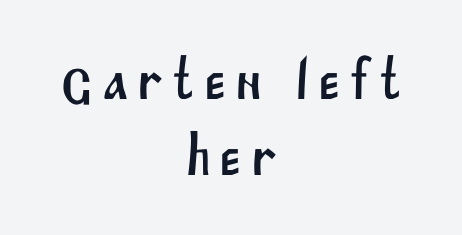
A bare baseline throughout the passage. The passage shown is typed in a proportional face where columns would drift. In terms of letterform style, serifs are entirely absent. Honestly, the row spacing looks completely unremarkable.
